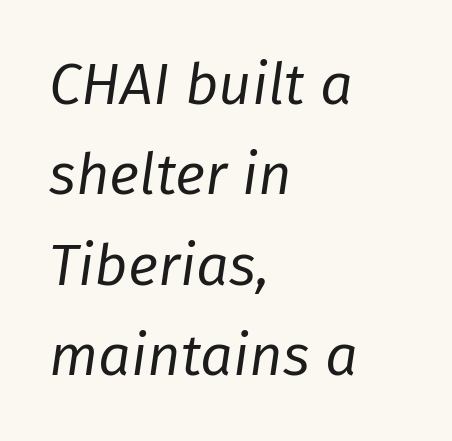
Decoration check: the copy has no underline. Tall strokes in this sample are angled rather than plumb. Vertical stems look standard width or narrower in stroke. The rendering uses natural spacing where letterforms have individual widths. How would I describe the line gaps? Plain and ordinary.
